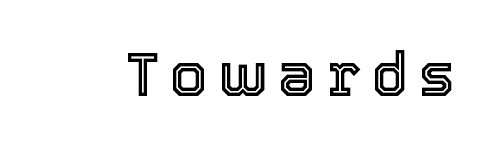
Anything drawn beneath the words? Only blank space. Looks like regular typesetting: each glyph gets only the width it needs. Ordinary non-slanted type is in use.
